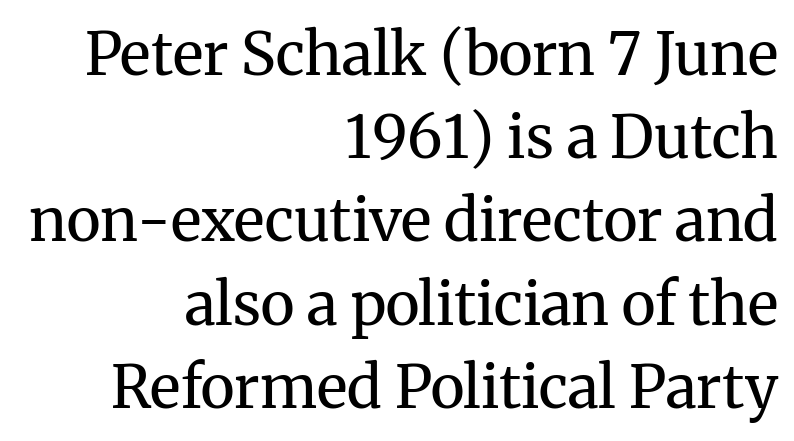
Q: Is the text bold? A: No.
Q: Is the text italic (slanted)? A: No, it is upright.
Q: Is the typeface a serif or a sans-serif typeface? A: Serif.
Q: Is the text underlined? A: No.
Q: How is the paragraph aligned? A: Right-aligned.
Q: Is the spacing between letters normal or unusually wide? A: Normal.
Q: Is the spacing between lines tight, normal or loose? A: Normal.
Q: Width (condensed, normal, or wide)? A: Normal.
Q: Stroke contrast? A: Medium.
Q: x-height? A: Medium.
Q: Monospaced? A: No.
